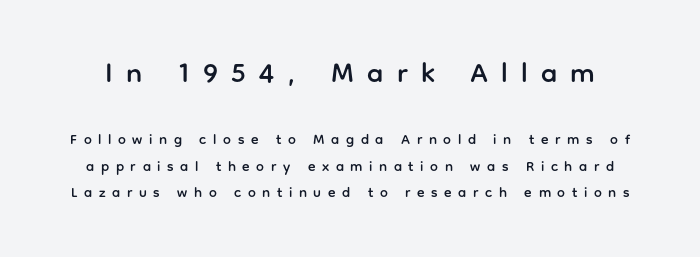
{"serif": "no", "italic": "no", "width": "normal", "stroke_contrast": "low", "x_height": "medium", "monospaced": "no", "underline": "no", "line_spacing_ratio": 1.89, "letter_spacing": "wide", "letter_spacing_em": 0.47, "larger_block": "first", "size_ratio": 2.0, "glyph_px": 28}
